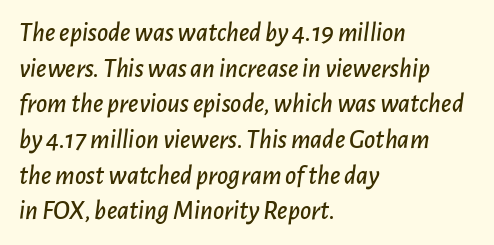
Q: Is the text italic (slanted)? A: Yes, it leans right by about 7 degrees.
Q: Is the text underlined? A: No.
Q: How is the paragraph aligned? A: Left-aligned.
Q: Is the spacing between letters normal or unusually wide? A: Normal.
Q: Is the spacing between lines tight, normal or loose? A: Normal.
